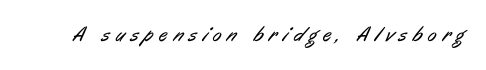
Q: Is the text bold? A: No.
Q: Is the text underlined? A: No.
Q: Is the spacing between letters normal or unusually wide? A: Unusually wide.
